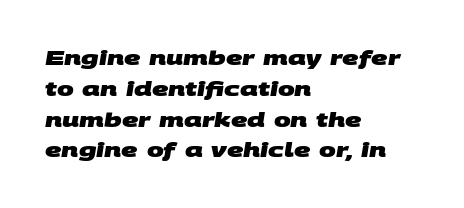
If you drew a ruler down the left edge, every line would touch it. Honestly, the letter spacing is just normal — you wouldn't notice it. These lines sit exactly where default settings would place them. Descenders hang freely into open space. Bold? Absolutely — the strokes are thick and heavy.
